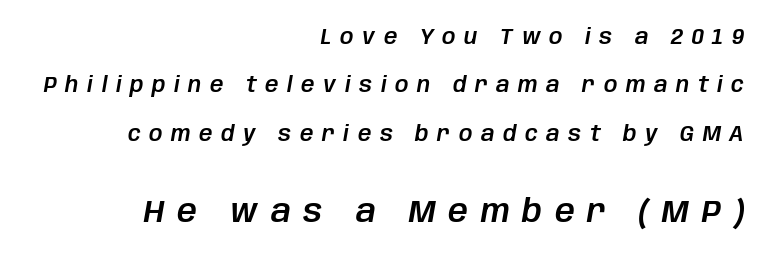
The image shows 31 px text type, italic (leaning right); set right-aligned, loose line spacing (2.3x), unusually wide letter spacing (+0.41 em), not underlined; the second (bottom) block is 1.48x larger; low stroke contrast and a large x-height.
